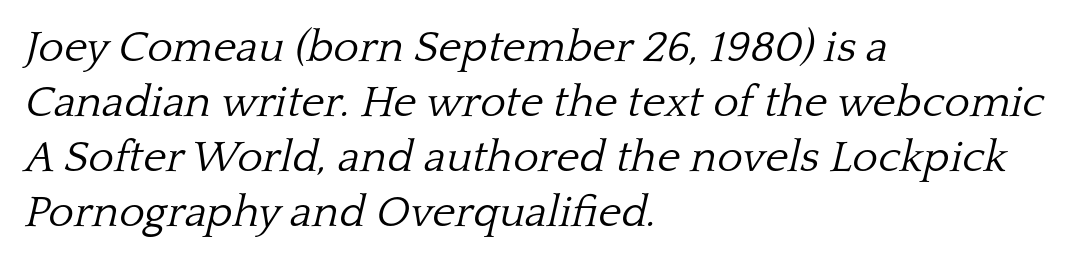
{"serif": "yes", "italic": "yes", "lean": "right", "slant_degrees": 13, "bold": "no", "weight": "light", "width": "normal", "stroke_contrast": "low", "x_height": "medium", "monospaced": "no", "underline": "no", "align": "left", "line_spacing": "normal", "line_spacing_ratio": 1.25, "letter_spacing": "normal", "letter_spacing_em": 0.0, "glyph_px": 44}
